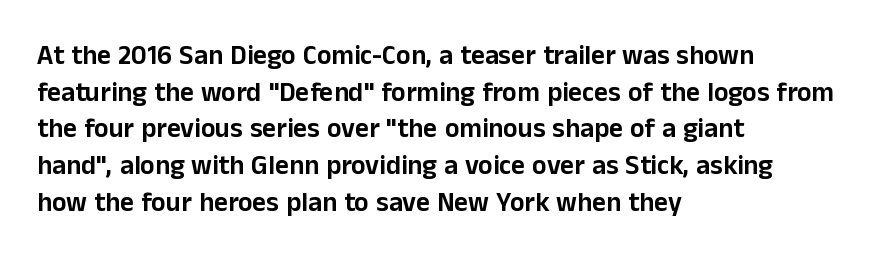
The image shows 27 px text type, upright; set left-aligned, normal line spacing (1.36x), normal letter spacing, not underlined.
